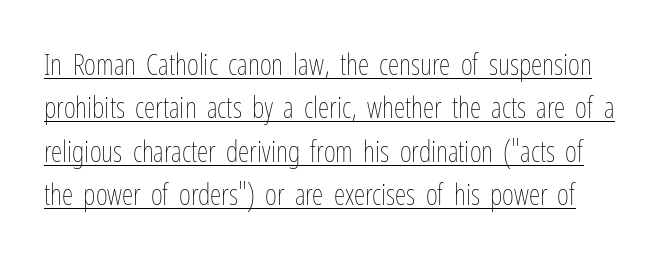
{"italic": "no", "bold": "no", "weight": "thin", "width": "condensed", "stroke_contrast": "low", "x_height": "medium", "monospaced": "no", "underline": "yes", "line_spacing": "normal", "line_spacing_ratio": 1.5, "letter_spacing": "normal", "letter_spacing_em": 0.0, "glyph_px": 29}
